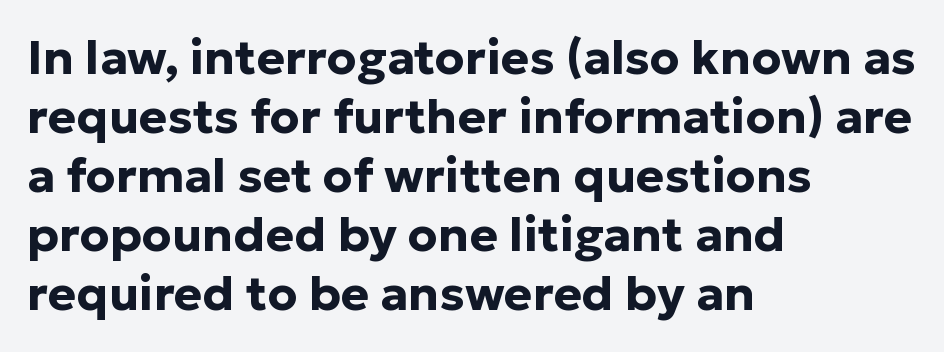
{"serif": "no", "italic": "no", "bold": "yes", "weight": "bold", "width": "normal", "stroke_contrast": "low", "x_height": "medium", "monospaced": "no", "underline": "no", "align": "left", "line_spacing_ratio": 1.23, "letter_spacing": "normal", "letter_spacing_em": 0.0, "glyph_px": 48}
